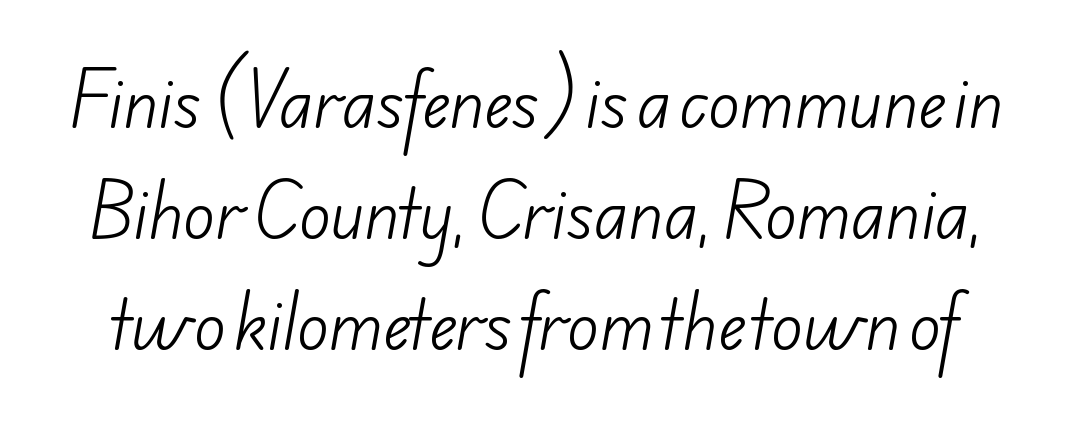
A clean baseline with only descenders dipping below it. The rendering uses natural spacing where letterforms have individual widths. Standard letterfit; no display-style spreading of the glyphs. Grotesque or geometric, the face here clearly has no serifs.
